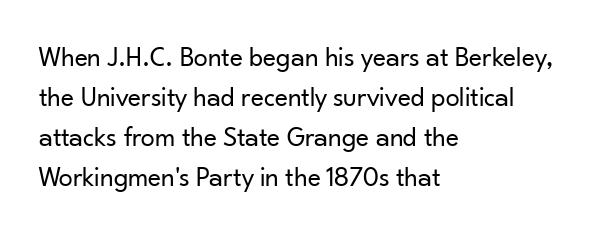
Q: Is the text bold? A: No.
Q: Is the text italic (slanted)? A: No, it is upright.
Q: Is the typeface a serif or a sans-serif typeface? A: Sans-serif.
Q: Is the text underlined? A: No.
Q: How is the paragraph aligned? A: Left-aligned.
Q: Is the spacing between letters normal or unusually wide? A: Normal.
Q: Is the spacing between lines tight, normal or loose? A: Normal.
Q: Width (condensed, normal, or wide)? A: Normal.
Q: Stroke contrast? A: Low.
Q: x-height? A: Small.
Q: Monospaced? A: No.
